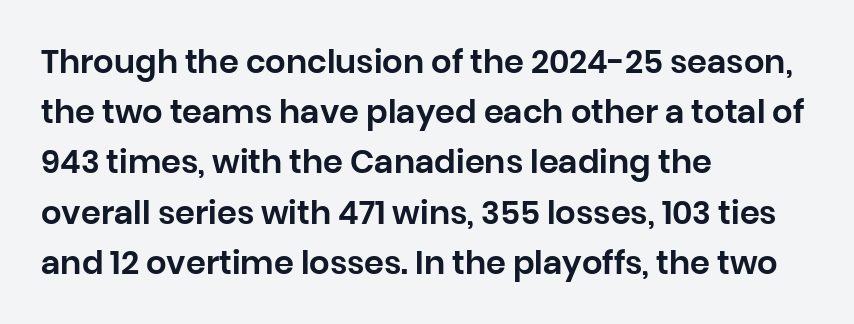
The line-height multiplier appears to be the usual default. If you drew a line through each stem, it would be perfectly vertical. Descender tails drop into unmarked territory. Serif or sans? Sans — the stroke terminals are bare.
